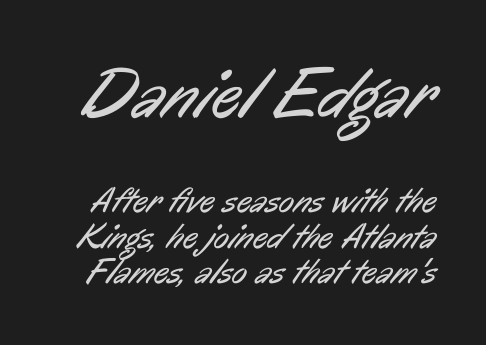
Q: Is the text bold? A: No.
Q: Is the typeface a serif or a sans-serif typeface? A: Sans-serif.
Q: Is the text underlined? A: No.
Q: Is the spacing between letters normal or unusually wide? A: Normal.
Q: Is the spacing between lines tight, normal or loose? A: Tight.
Q: Which block of text is set in a larger size, the first (top) or the second (bottom)? A: The first (top) one.
Q: Width (condensed, normal, or wide)? A: Condensed.
Q: Stroke contrast? A: Low.
Q: x-height? A: Medium.
Q: Monospaced? A: No.
